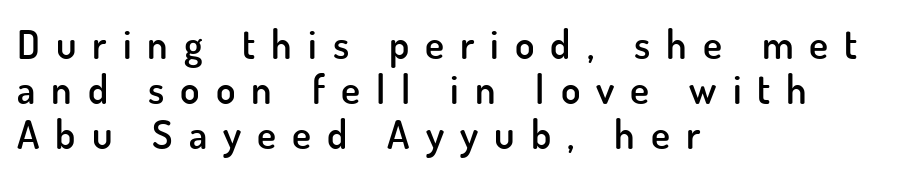
The image shows 40 px semibold sans-serif type, upright; set left-aligned, tight line spacing (1.13x), unusually wide letter spacing (+0.4 em), not underlined; low stroke contrast and a small x-height.
